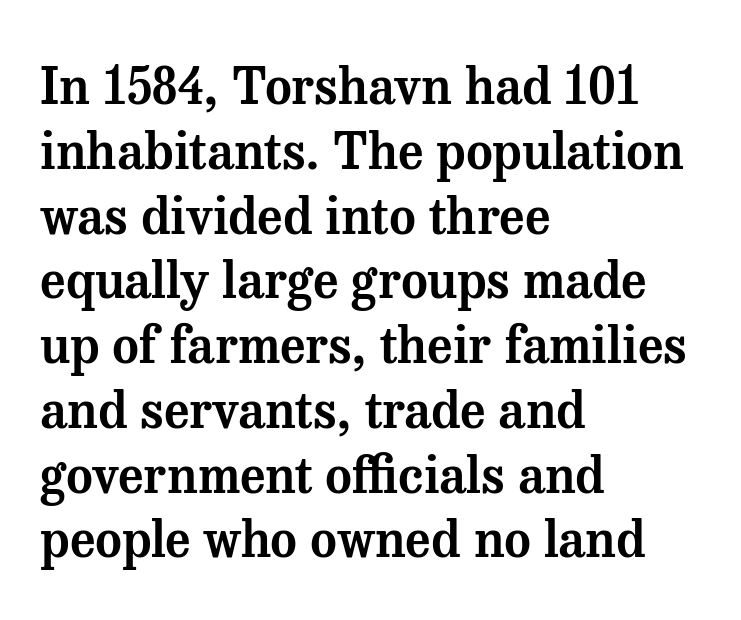
{"serif": "yes", "italic": "no", "width": "normal", "stroke_contrast": "medium", "x_height": "medium", "monospaced": "no", "underline": "no", "align": "left", "line_spacing": "normal", "line_spacing_ratio": 1.27, "letter_spacing": "normal", "letter_spacing_em": 0.0, "glyph_px": 51}
